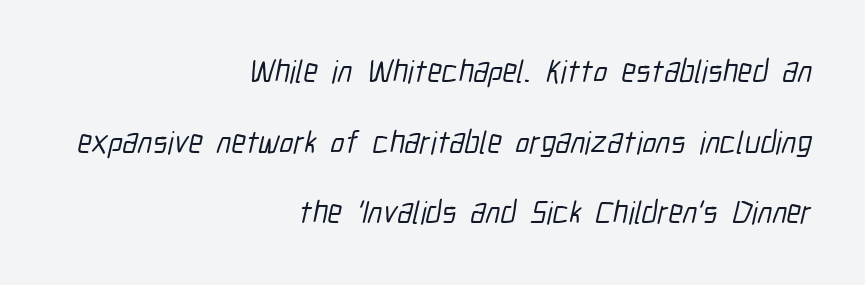
The image shows 32 px condensed sans-serif type; set right-aligned, loose line spacing (2.21x), normal letter spacing, not underlined; low stroke contrast and a medium x-height.
